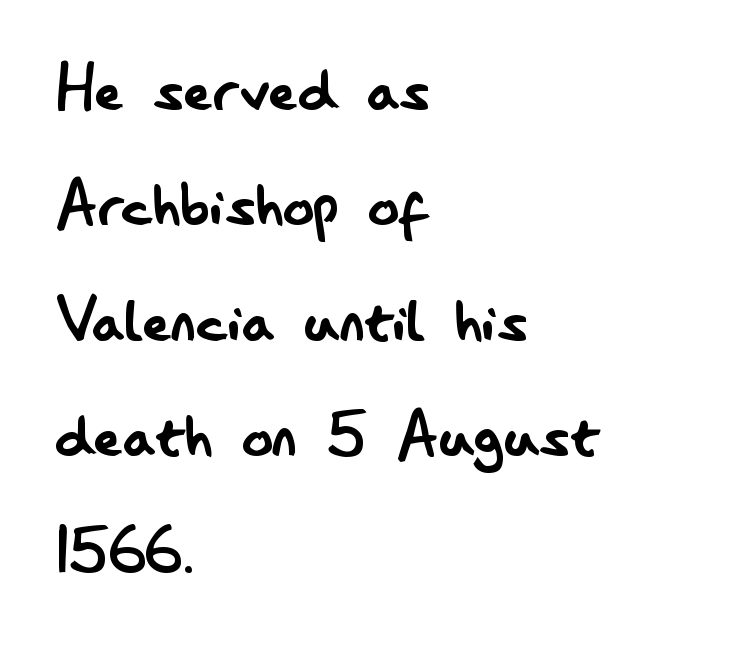
The image shows 77 px regular-weight, condensed sans-serif type, upright; set left-aligned, normal line spacing (1.5x), normal letter spacing, not underlined; low stroke contrast and a small x-height.
